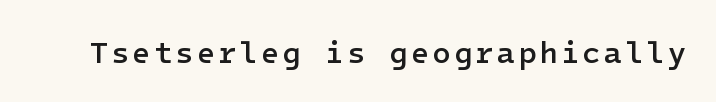
{"serif": "no", "italic": "no", "bold": "semi", "weight": "semibold", "width": "normal", "stroke_contrast": "low", "x_height": "medium", "underline": "no", "glyph_px": 30}
